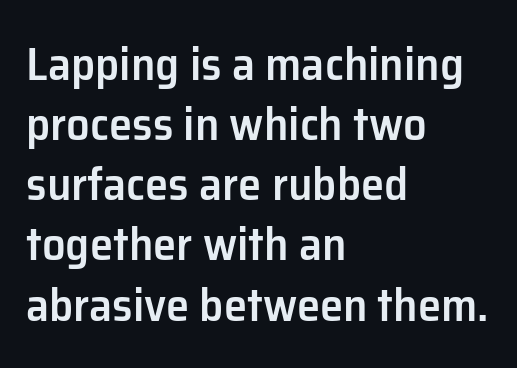
This rendering leaves character spacing at its baseline value. Regarding serifs, this sample does without them. The font is running at a semibold setting, under full bold. Upright lettering throughout. Do the characters align in a grid? No, the font is proportional. Bare-footed words on every line.
